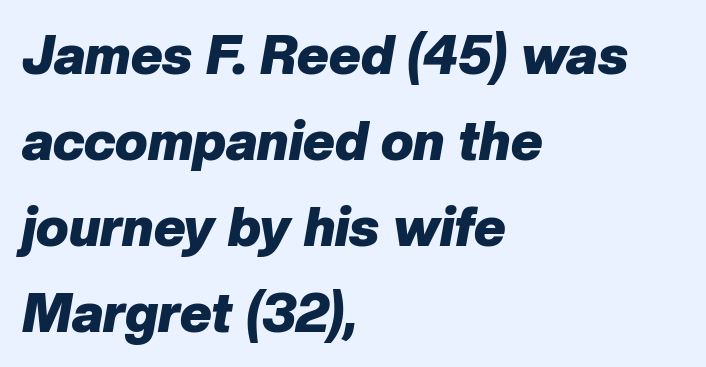
The image shows 54 px heavy type, italic (leaning right); set left-aligned, normal line spacing (1.59x), normal letter spacing, not underlined; low stroke contrast and a medium x-height.
